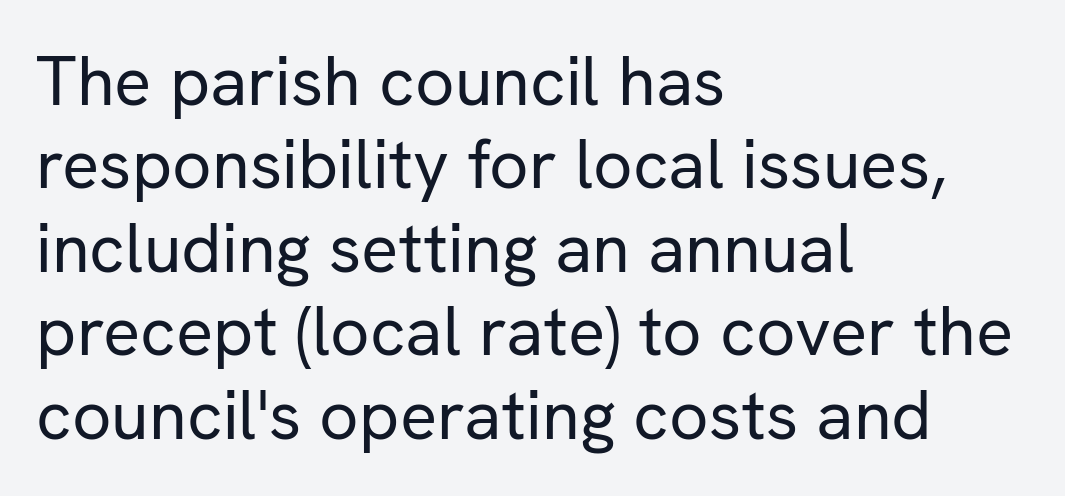
{"serif": "no", "italic": "no", "bold": "no", "weight": "regular", "width": "normal", "stroke_contrast": "low", "x_height": "medium", "monospaced": "no", "underline": "no", "align": "left", "line_spacing_ratio": 1.21, "letter_spacing": "normal", "letter_spacing_em": 0.0, "glyph_px": 69}
